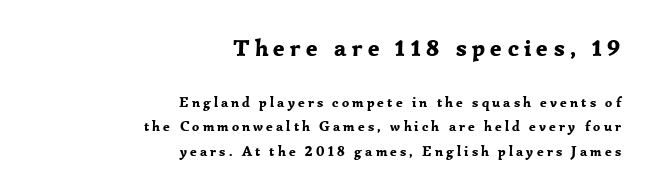
Q: Is the text bold? A: Yes.
Q: Is the text italic (slanted)? A: No, it is upright.
Q: Is the text underlined? A: No.
Q: How is the paragraph aligned? A: Right-aligned.
Q: Is the spacing between letters normal or unusually wide? A: Unusually wide.
Q: Which block of text is set in a larger size, the first (top) or the second (bottom)? A: The first (top) one.
